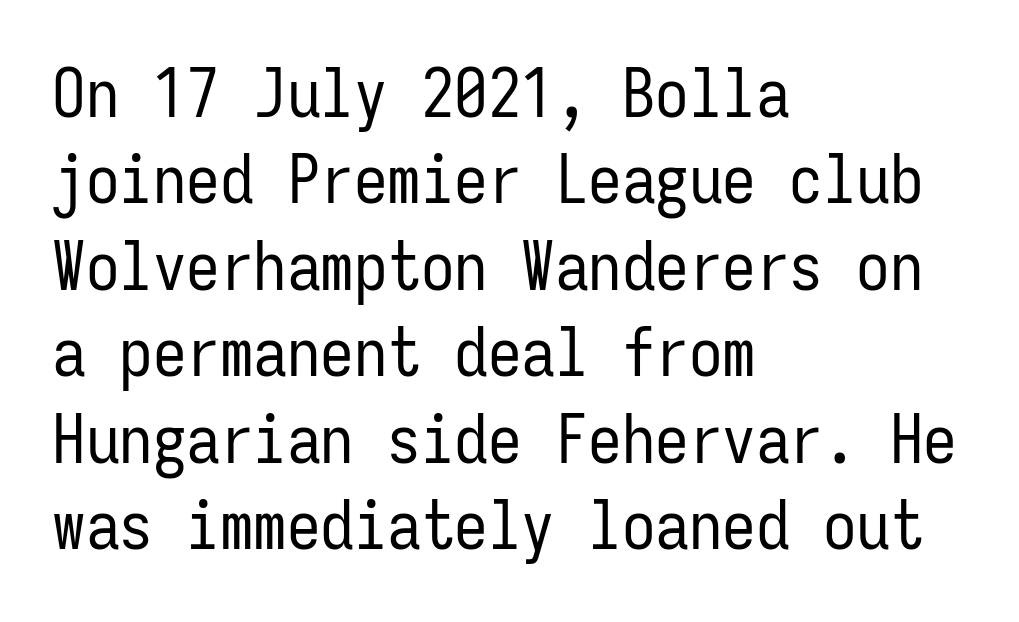
Plain, unruled lines of type. A typesetter would call this monospace, since all characters share one set width. A typesetter would call this leading conventional body-copy spacing. The paragraph has a hard left edge and a soft right edge. The rendering keeps characters at their native spacing. Bold? No — there's no thickening of the strokes.
